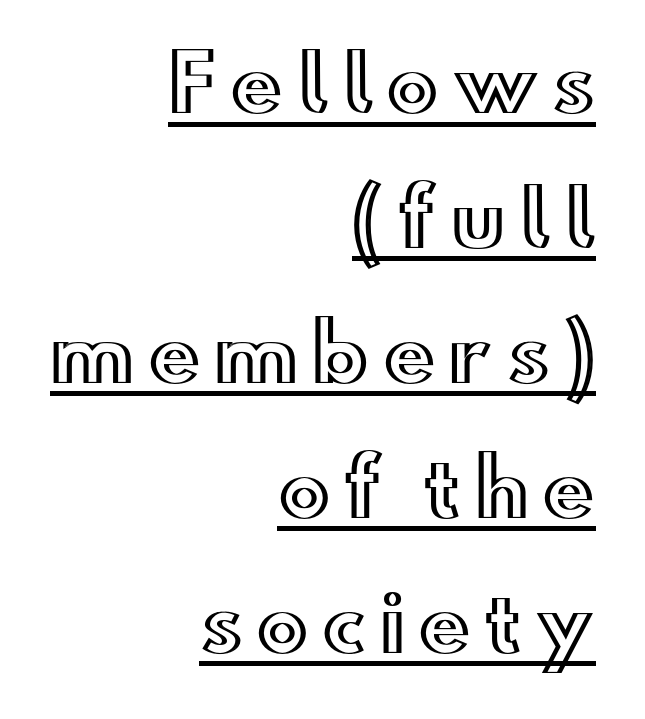
No italicization has been applied; the sample stays upright. Do the characters align in a grid? No, the font is proportional. Layout note: lines flush right. A typographer would call this underscored text.
